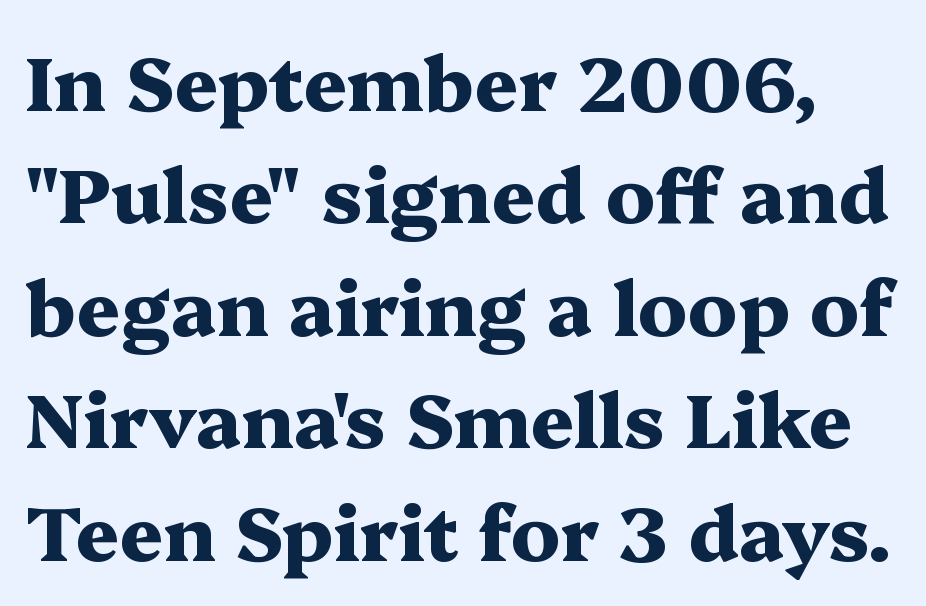
{"serif": "yes", "italic": "no", "bold": "yes", "weight": "heavy", "width": "wide", "stroke_contrast": "medium", "x_height": "medium", "monospaced": "no", "underline": "no", "line_spacing": "normal", "line_spacing_ratio": 1.48, "letter_spacing": "normal", "letter_spacing_em": 0.0, "glyph_px": 76}
